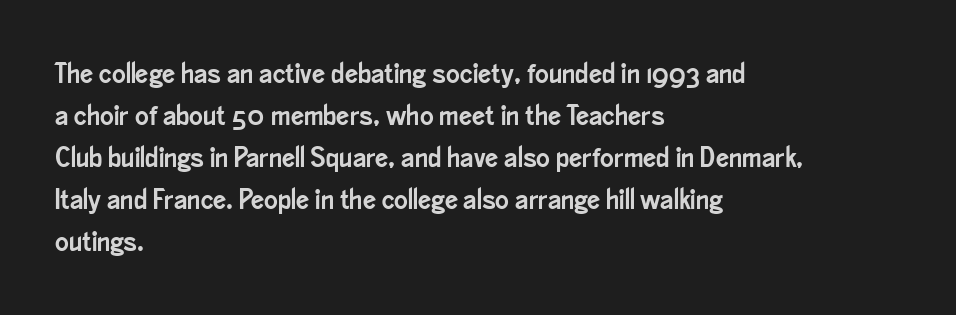
Q: Is the text italic (slanted)? A: No, it is upright.
Q: Is the typeface a serif or a sans-serif typeface? A: Sans-serif.
Q: Is the text underlined? A: No.
Q: How is the paragraph aligned? A: Left-aligned.
Q: Is the spacing between letters normal or unusually wide? A: Normal.
Q: Is the spacing between lines tight, normal or loose? A: Normal.
Q: Width (condensed, normal, or wide)? A: Condensed.
Q: Stroke contrast? A: Low.
Q: x-height? A: Small.
Q: Monospaced? A: No.
